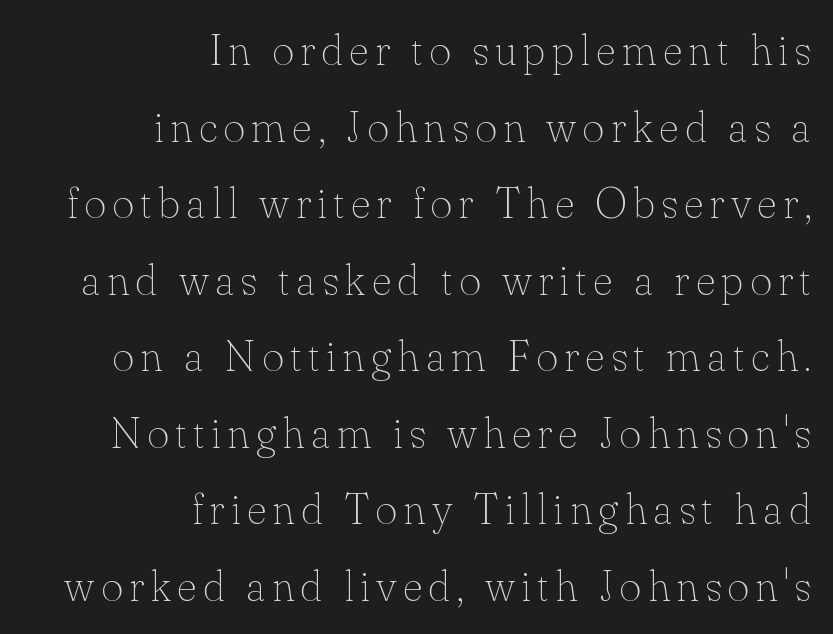
Q: Is the text bold? A: No.
Q: Is the text italic (slanted)? A: No, it is upright.
Q: Is the typeface a serif or a sans-serif typeface? A: Serif.
Q: Is the text underlined? A: No.
Q: How is the paragraph aligned? A: Right-aligned.
Q: Width (condensed, normal, or wide)? A: Normal.
Q: Stroke contrast? A: Low.
Q: x-height? A: Small.
Q: Monospaced? A: No.
